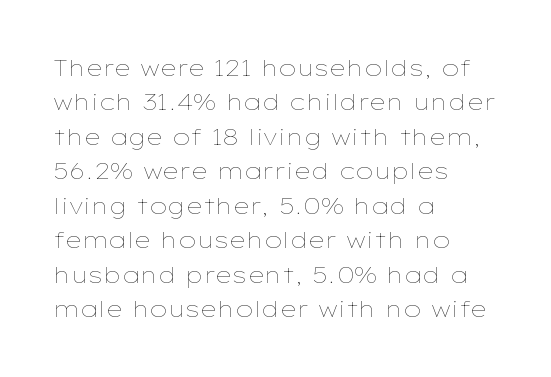
Observe the ordinary spacing: letters are neighbours, not strangers. Only glyphs here, with clear space below each row. Honestly, the row spacing looks completely unremarkable. No letter is thick-stroked: the sample isn't bold.
